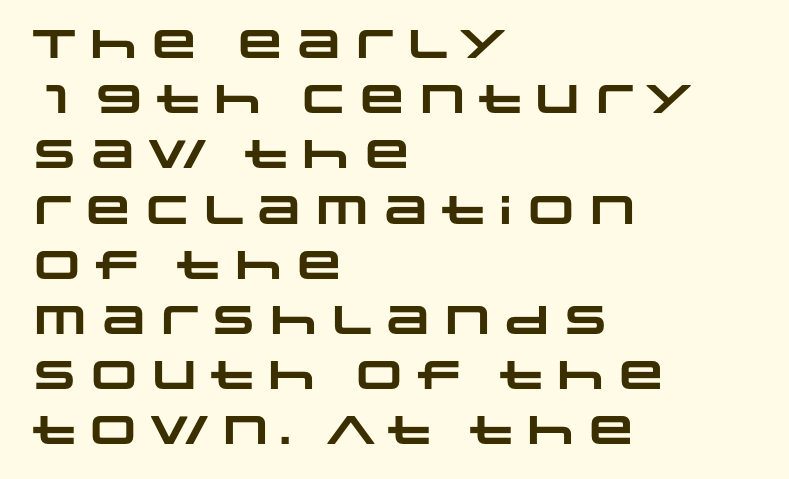
You could not count columns in this text — the font is proportionally spaced. Evenly set lines give the paragraph a standard silhouette. The words here are not underlined. The letters sit at their default tracking, neither squeezed nor spread. Alignment: flush left. The glyphs have the mass of a bold cut.
